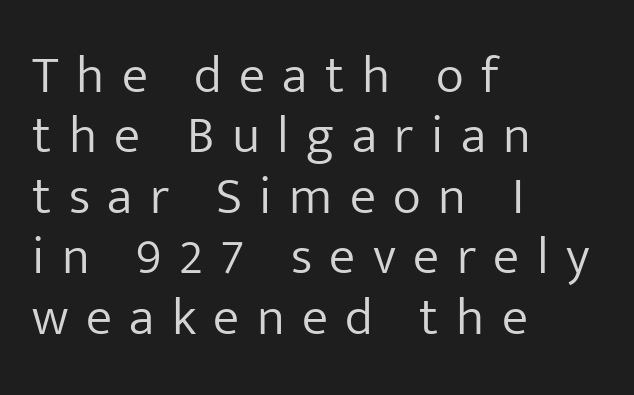
The image shows 53 px light sans-serif type, upright; set left-aligned, tight line spacing (1.14x), unusually wide letter spacing (+0.33 em), not underlined; low stroke contrast and a medium x-height.
